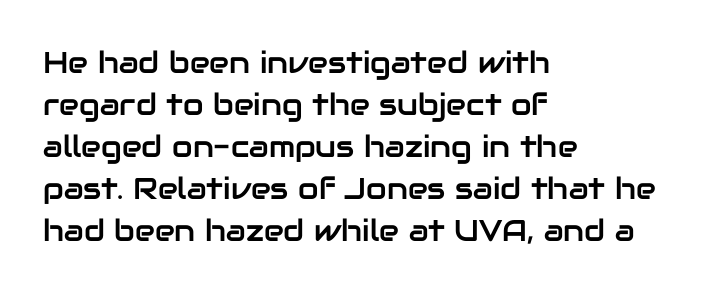
Q: Is the text italic (slanted)? A: No, it is upright.
Q: Is the typeface a serif or a sans-serif typeface? A: Sans-serif.
Q: Is the text underlined? A: No.
Q: How is the paragraph aligned? A: Left-aligned.
Q: Is the spacing between letters normal or unusually wide? A: Normal.
Q: Is the spacing between lines tight, normal or loose? A: Normal.
Q: Width (condensed, normal, or wide)? A: Normal.
Q: Stroke contrast? A: Low.
Q: x-height? A: Medium.
Q: Monospaced? A: No.
